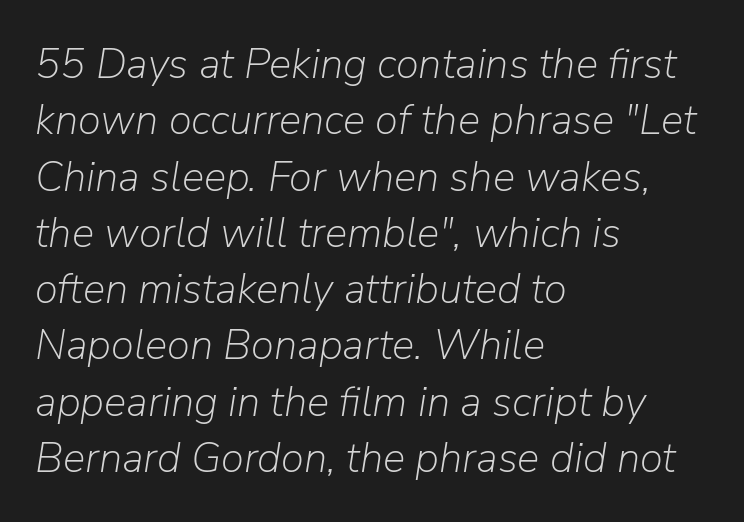
Q: Is the text bold? A: No.
Q: Is the text italic (slanted)? A: Yes, it leans right by about 9 degrees.
Q: Is the text underlined? A: No.
Q: How is the paragraph aligned? A: Left-aligned.
Q: Is the spacing between letters normal or unusually wide? A: Normal.
Q: Is the spacing between lines tight, normal or loose? A: Normal.
Q: Width (condensed, normal, or wide)? A: Normal.
Q: Stroke contrast? A: Low.
Q: x-height? A: Medium.
Q: Monospaced? A: No.
